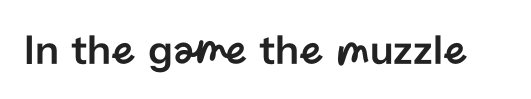
{"serif": "no", "italic": "no", "width": "normal", "stroke_contrast": "low", "x_height": "medium", "monospaced": "no", "underline": "no", "letter_spacing": "normal", "letter_spacing_em": 0.0, "glyph_px": 43}
